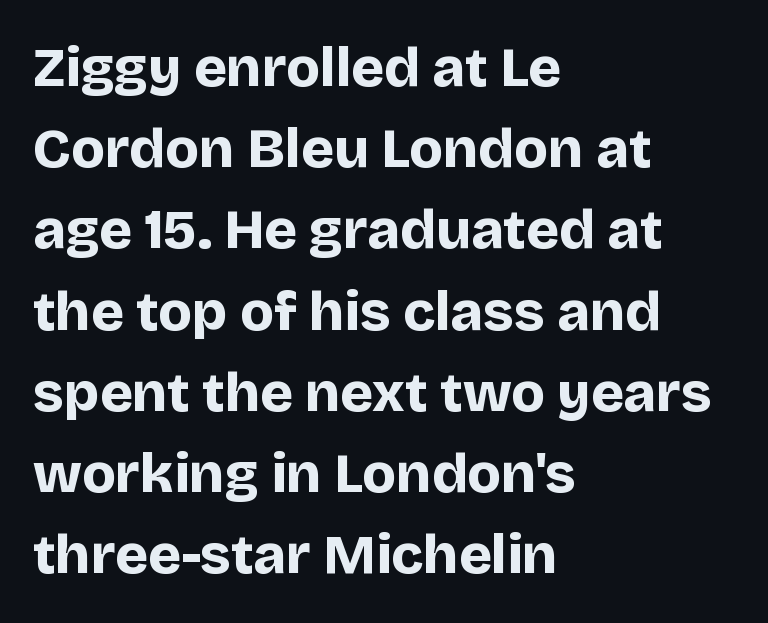
The letters sit at their default tracking, neither squeezed nor spread. Baseline-to-baseline distance is the conventional proportion of letter height. Every character sits straight up, as roman type does. Regarding serifs, this sample does without them.
